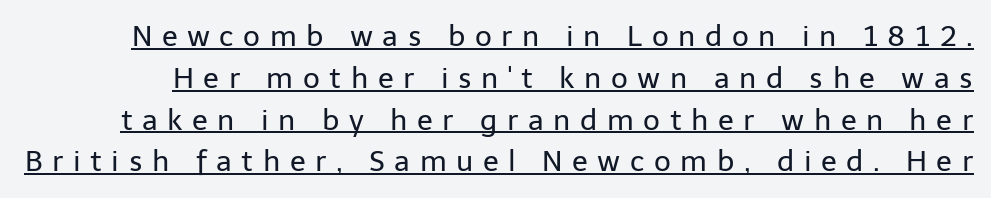
The image shows 29 px regular-weight sans-serif type, upright; set normal line spacing (1.44x), unusually wide letter spacing (+0.33 em), underlined; low stroke contrast and a medium x-height.
